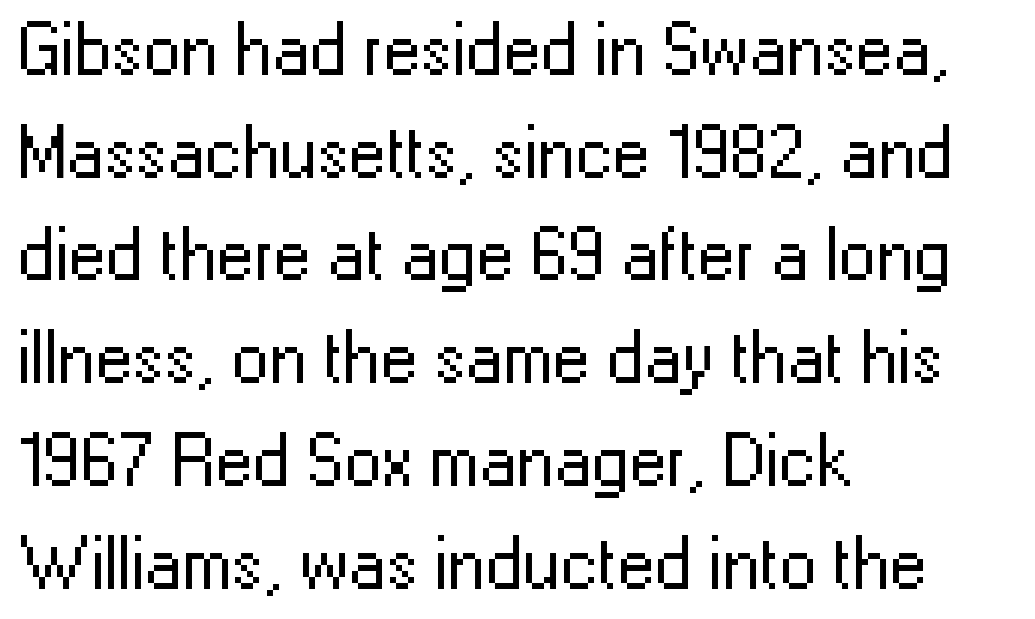
Words appear dense and cohesive because spacing is normal. Varying glyph widths throughout — classic text-font behaviour. These lines were composed using upright roman letters. Type style note: lacks serifs. Leading: standard. The zone under the glyphs is completely vacant.
